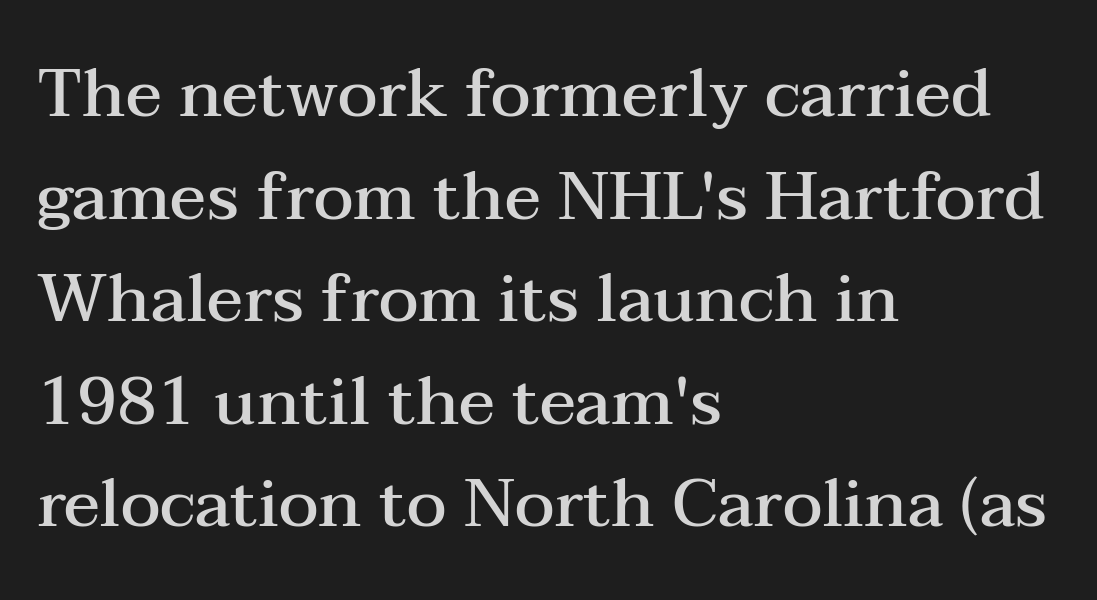
{"serif": "yes", "italic": "no", "bold": "semi", "weight": "semibold", "width": "wide", "stroke_contrast": "medium", "x_height": "medium", "monospaced": "no", "underline": "no", "align": "left", "line_spacing": "normal", "line_spacing_ratio": 1.53, "letter_spacing": "normal", "letter_spacing_em": 0.0, "glyph_px": 67}
